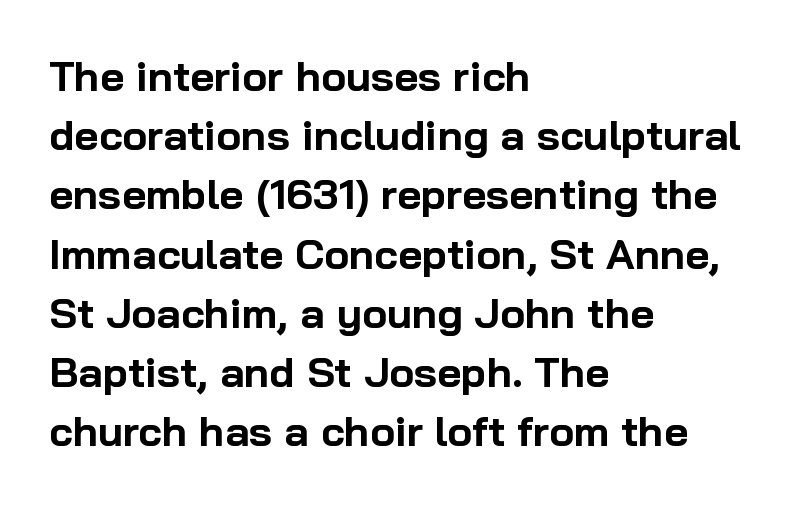
{"serif": "no", "italic": "no", "bold": "yes", "weight": "bold", "width": "normal", "stroke_contrast": "low", "x_height": "medium", "monospaced": "no", "underline": "no", "align": "left", "line_spacing": "normal", "line_spacing_ratio": 1.41, "letter_spacing": "normal", "letter_spacing_em": 0.0, "glyph_px": 42}
